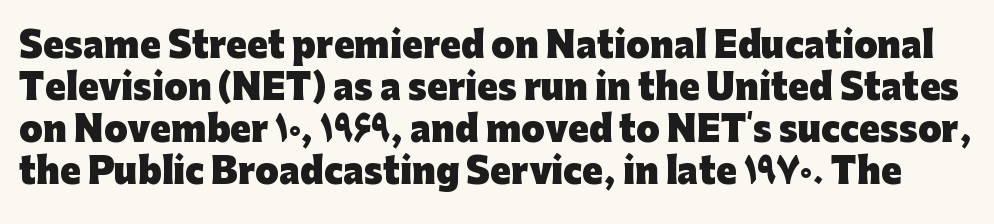
The image shows 34 px heavy sans-serif type, upright; set line spacing 1.24x, normal letter spacing, not underlined; low stroke contrast and a medium x-height.
